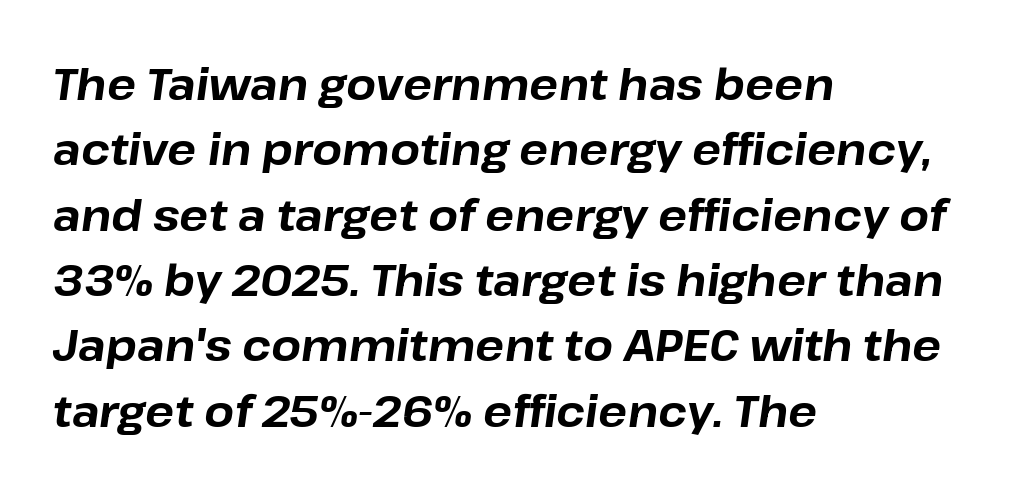
Q: Is the text bold? A: Yes.
Q: Is the text italic (slanted)? A: Yes, it leans right by about 8 degrees.
Q: Is the text underlined? A: No.
Q: How is the paragraph aligned? A: Left-aligned.
Q: Is the spacing between letters normal or unusually wide? A: Normal.
Q: Is the spacing between lines tight, normal or loose? A: Normal.
Q: Width (condensed, normal, or wide)? A: Normal.
Q: Stroke contrast? A: Low.
Q: x-height? A: Medium.
Q: Monospaced? A: No.
